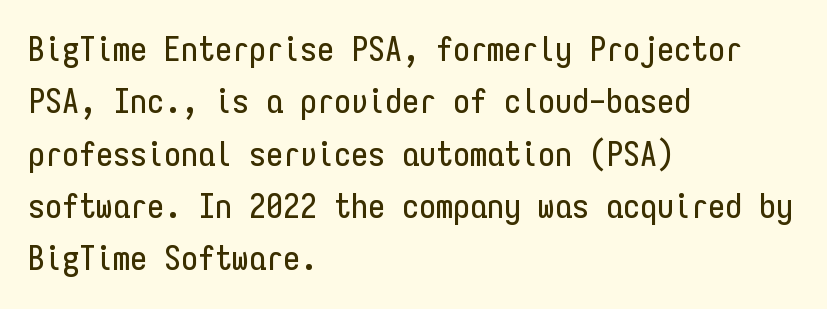
Is this a sans? Yes — the strokes have no serifs. The specimen reads as upright at a glance. Beneath every word, the page is bare. The text block is weighted toward the left margin, trailing off unevenly rightward. Regarding leading, the lines here are spaced in the standard way.
